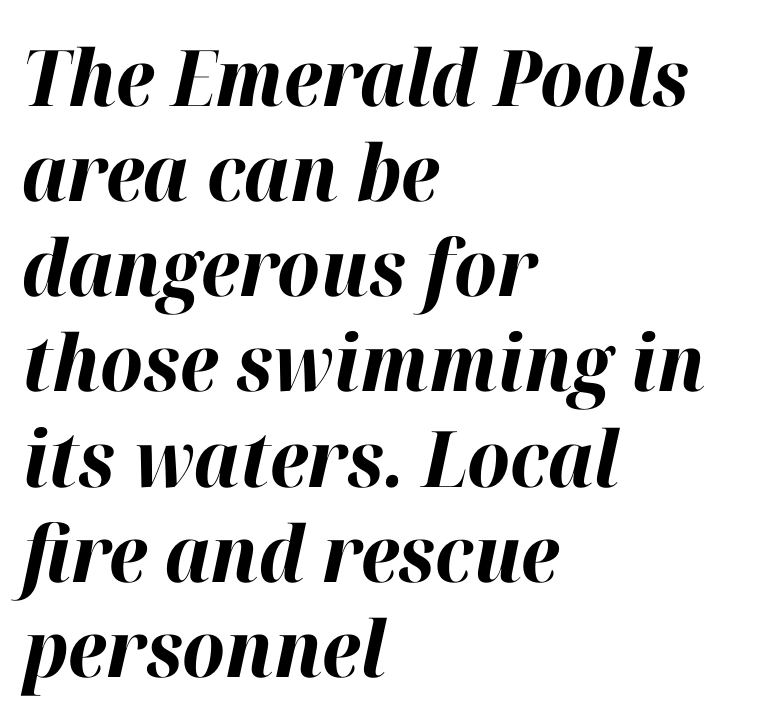
The image shows 78 px bold type, italic (leaning right); set left-aligned, line spacing 1.22x, normal letter spacing, not underlined; high stroke contrast and a medium x-height.
